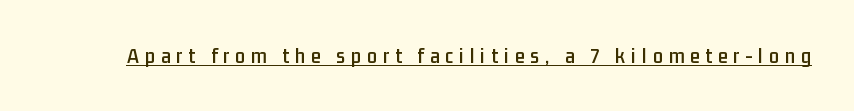
Q: Is the text italic (slanted)? A: No, it is upright.
Q: Is the text underlined? A: Yes.
Q: Is the spacing between letters normal or unusually wide? A: Unusually wide.
